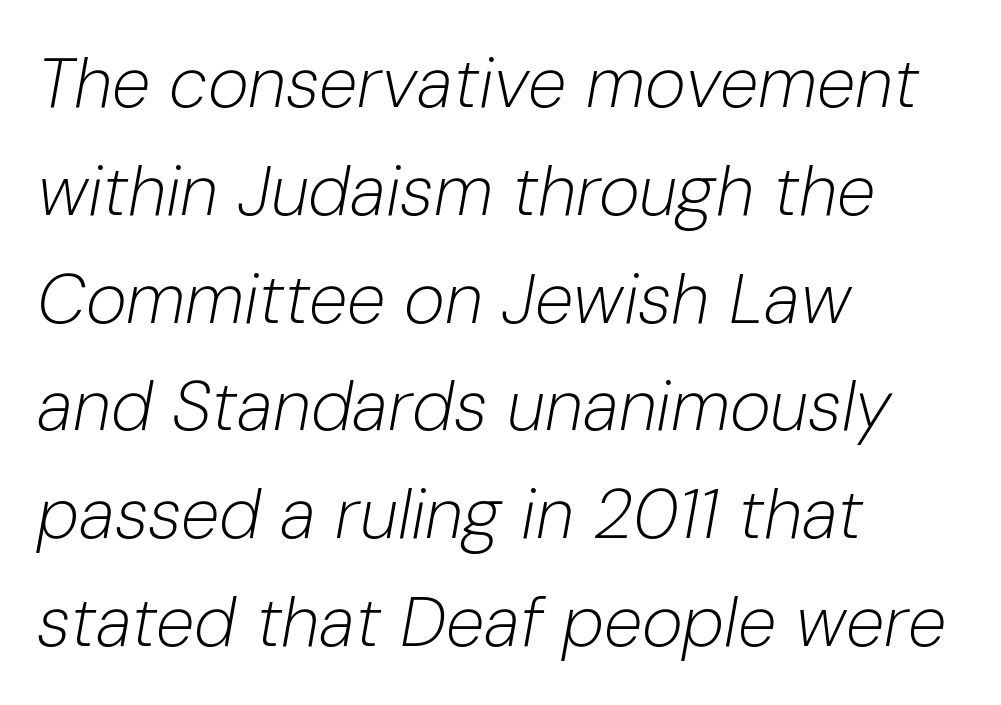
Has an underline been added? It has not. This rendering leaves character spacing at its baseline value. Every character sits at an angle, as italics do. Is the block centered? No — it sits flush against the left margin.
